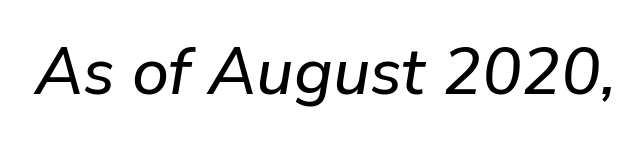
{"italic": "yes", "lean": "right", "slant_degrees": 9, "width": "normal", "stroke_contrast": "low", "x_height": "medium", "monospaced": "no", "underline": "no", "letter_spacing": "normal", "letter_spacing_em": 0.0, "glyph_px": 66}
